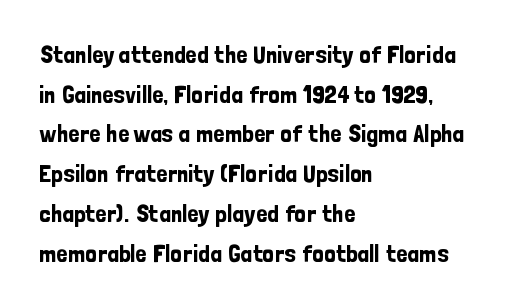
Q: Is the text italic (slanted)? A: No, it is upright.
Q: Is the text underlined? A: No.
Q: How is the paragraph aligned? A: Left-aligned.
Q: Is the spacing between letters normal or unusually wide? A: Normal.
Q: Is the spacing between lines tight, normal or loose? A: Normal.
